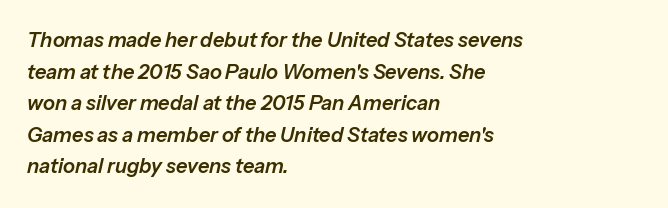
Q: Is the text italic (slanted)? A: Yes, it leans right by about 13 degrees.
Q: Is the text underlined? A: No.
Q: How is the paragraph aligned? A: Left-aligned.
Q: Is the spacing between letters normal or unusually wide? A: Normal.
Q: Is the spacing between lines tight, normal or loose? A: Normal.
